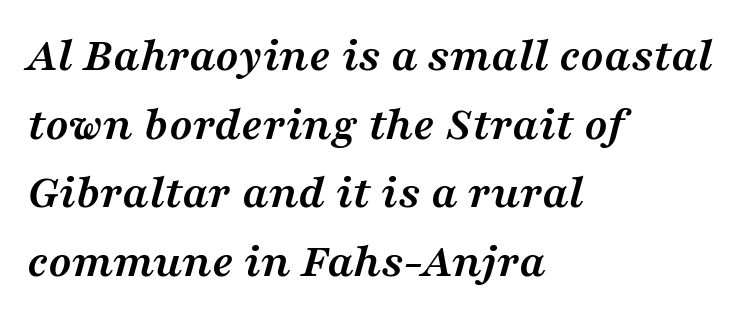
Q: Is the text bold? A: Yes.
Q: Is the text italic (slanted)? A: Yes, it leans right by about 16 degrees.
Q: Is the typeface a serif or a sans-serif typeface? A: Serif.
Q: Is the text underlined? A: No.
Q: How is the paragraph aligned? A: Left-aligned.
Q: Is the spacing between letters normal or unusually wide? A: Normal.
Q: Is the spacing between lines tight, normal or loose? A: Normal.
Q: Width (condensed, normal, or wide)? A: Wide.
Q: Stroke contrast? A: Medium.
Q: x-height? A: Medium.
Q: Monospaced? A: No.
